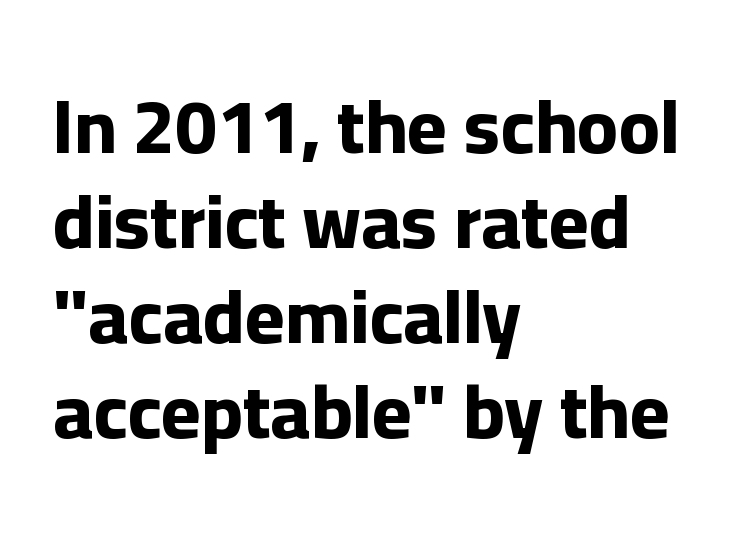
You could not count columns in this text — the font is proportionally spaced. The ragged edge is on the right, which tells us the setting is flush left. Serif or sans? Sans — the stroke terminals are bare. Quick note: not italic, upright.
